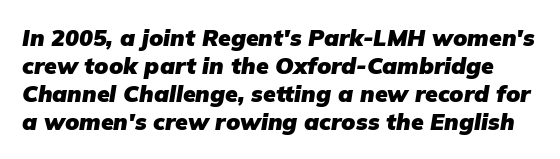
Students, this is bold: see how much ink each stroke carries. Quick note: underline off. Posture: slanted. Honestly, the letter spacing is just normal — you wouldn't notice it.
